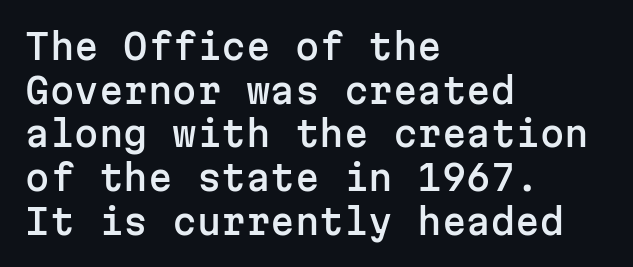
{"serif": "no", "italic": "no", "width": "normal", "stroke_contrast": "low", "x_height": "medium", "monospaced": "yes", "underline": "no", "align": "left", "line_spacing": "normal", "line_spacing_ratio": 1.25, "letter_spacing": "normal", "letter_spacing_em": 0.0, "glyph_px": 35}
